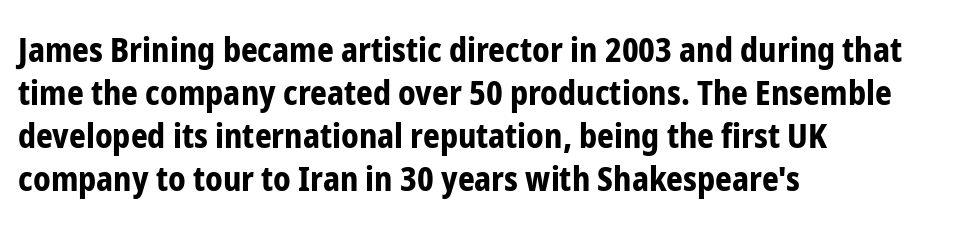
Beneath every word, the page is bare. The designer went with a sans here, leaving each stem footless. Designer's note — italics off, roman on. Letter spacing: default.
